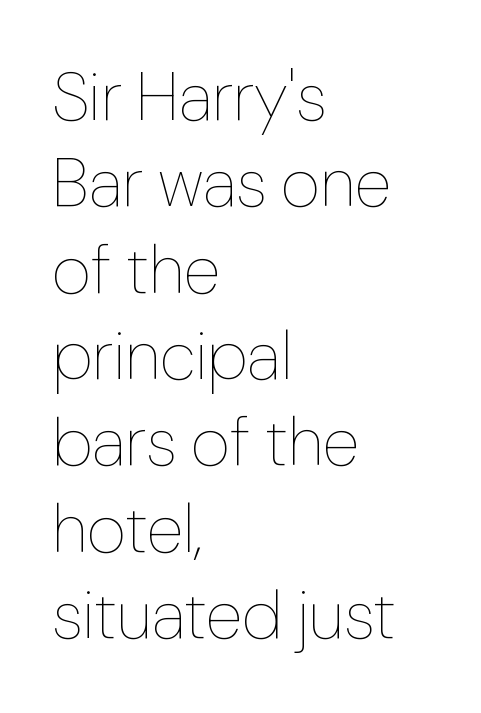
This sample is left-justified, so line endings fall wherever the words run out. This reads as an unemphasized weight, regular at the heaviest. Glyph-to-glyph distance matches everyday printed text. Each letter keeps its own natural width here, so spacing adapts to shape. Descender tails drop into unmarked territory. Quick note: not italic, upright.
